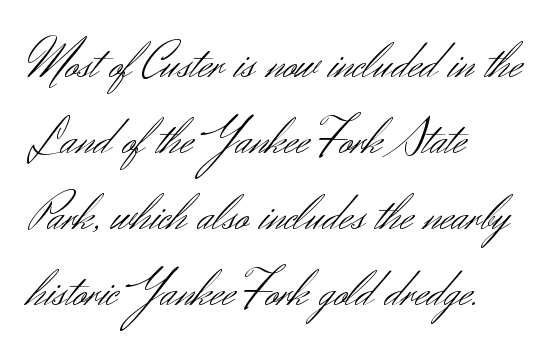
{"serif": "no", "bold": "no", "weight": "light", "width": "normal", "stroke_contrast": "medium", "x_height": "small", "monospaced": "no", "underline": "no", "align": "left", "line_spacing": "normal", "line_spacing_ratio": 1.46, "letter_spacing": "normal", "letter_spacing_em": 0.0, "glyph_px": 52}
